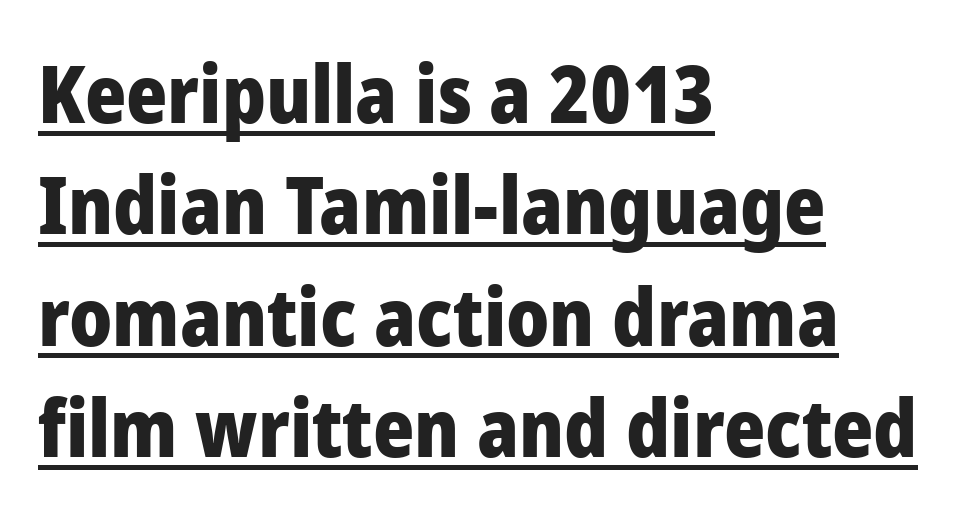
Q: Is the text bold? A: Yes.
Q: Is the text italic (slanted)? A: No, it is upright.
Q: Is the typeface a serif or a sans-serif typeface? A: Sans-serif.
Q: Is the text underlined? A: Yes.
Q: How is the paragraph aligned? A: Left-aligned.
Q: Is the spacing between letters normal or unusually wide? A: Normal.
Q: Is the spacing between lines tight, normal or loose? A: Normal.
Q: Width (condensed, normal, or wide)? A: Normal.
Q: Stroke contrast? A: Low.
Q: x-height? A: Medium.
Q: Monospaced? A: No.
